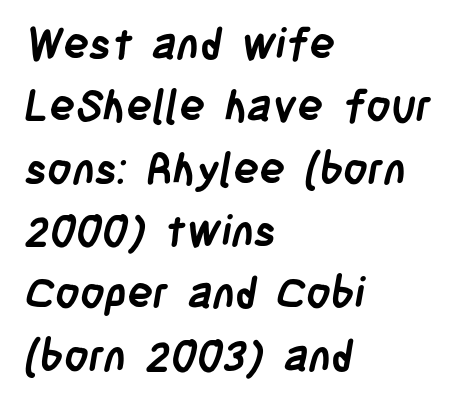
The image shows 43 px semibold, condensed sans-serif type; set left-aligned, normal line spacing (1.45x), normal letter spacing, not underlined; low stroke contrast and a large x-height.
